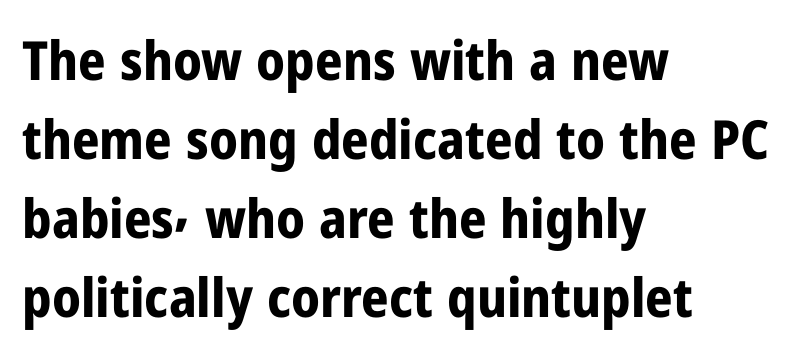
Q: Is the text bold? A: Yes.
Q: Is the text italic (slanted)? A: No, it is upright.
Q: Is the typeface a serif or a sans-serif typeface? A: Sans-serif.
Q: Is the text underlined? A: No.
Q: How is the paragraph aligned? A: Left-aligned.
Q: Is the spacing between letters normal or unusually wide? A: Normal.
Q: Is the spacing between lines tight, normal or loose? A: Normal.
Q: Width (condensed, normal, or wide)? A: Condensed.
Q: Stroke contrast? A: Low.
Q: x-height? A: Medium.
Q: Monospaced? A: No.
